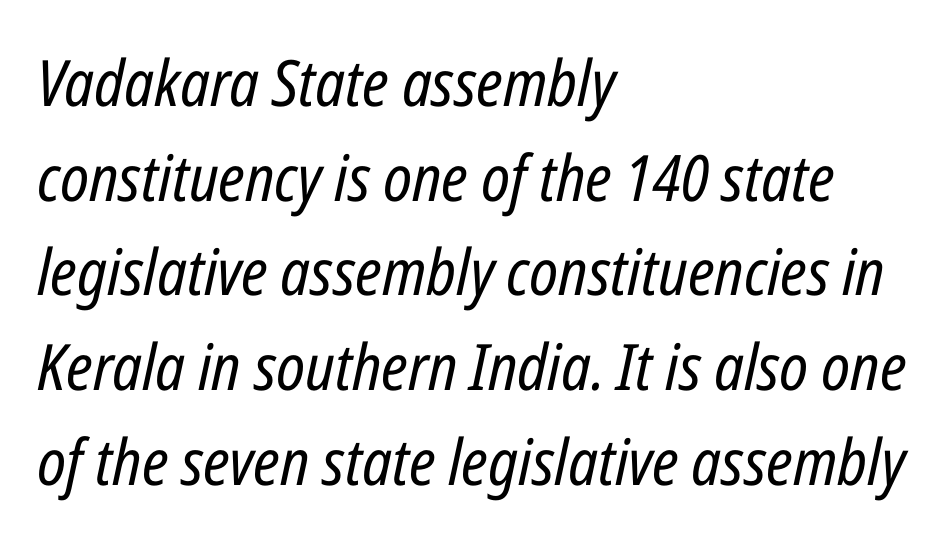
{"italic": "yes", "lean": "right", "slant_degrees": 12, "bold": "no", "weight": "regular", "width": "condensed", "stroke_contrast": "low", "x_height": "medium", "monospaced": "no", "underline": "no", "align": "left", "line_spacing": "normal", "line_spacing_ratio": 1.48, "letter_spacing": "normal", "letter_spacing_em": 0.0, "glyph_px": 64}
